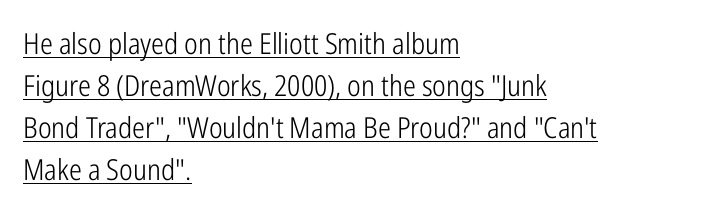
The image shows 29 px light, condensed sans-serif type, upright; set left-aligned, normal line spacing (1.45x), normal letter spacing, underlined; low stroke contrast and a medium x-height.
